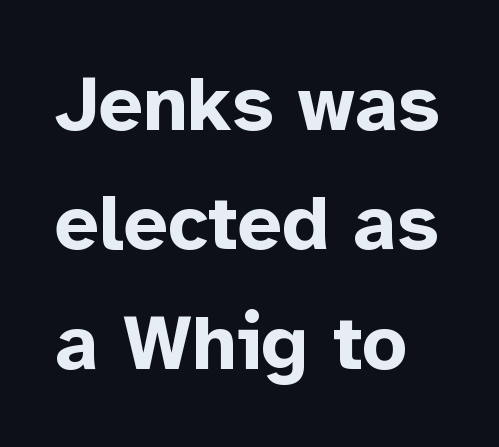
Q: Is the text bold? A: Yes.
Q: Is the text italic (slanted)? A: No, it is upright.
Q: Is the typeface a serif or a sans-serif typeface? A: Sans-serif.
Q: Is the text underlined? A: No.
Q: Is the spacing between letters normal or unusually wide? A: Normal.
Q: Is the spacing between lines tight, normal or loose? A: Normal.
Q: Width (condensed, normal, or wide)? A: Normal.
Q: Stroke contrast? A: Low.
Q: x-height? A: Medium.
Q: Monospaced? A: No.
